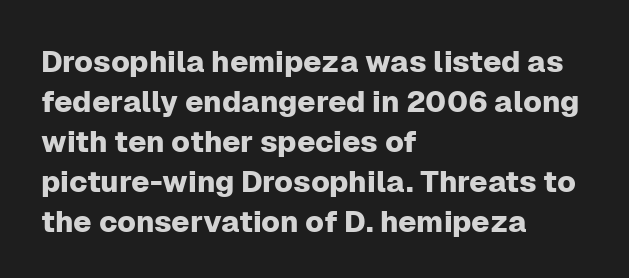
Q: Is the text italic (slanted)? A: No, it is upright.
Q: Is the typeface a serif or a sans-serif typeface? A: Sans-serif.
Q: Is the text underlined? A: No.
Q: How is the paragraph aligned? A: Left-aligned.
Q: Is the spacing between letters normal or unusually wide? A: Normal.
Q: Is the spacing between lines tight, normal or loose? A: Normal.
Q: Width (condensed, normal, or wide)? A: Normal.
Q: Stroke contrast? A: Low.
Q: x-height? A: Medium.
Q: Monospaced? A: No.
